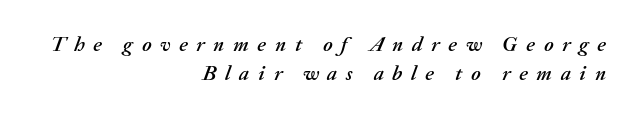
The image shows 21 px text type, italic (leaning right); set right-aligned, normal line spacing (1.37x), unusually wide letter spacing (+0.41 em), not underlined.
